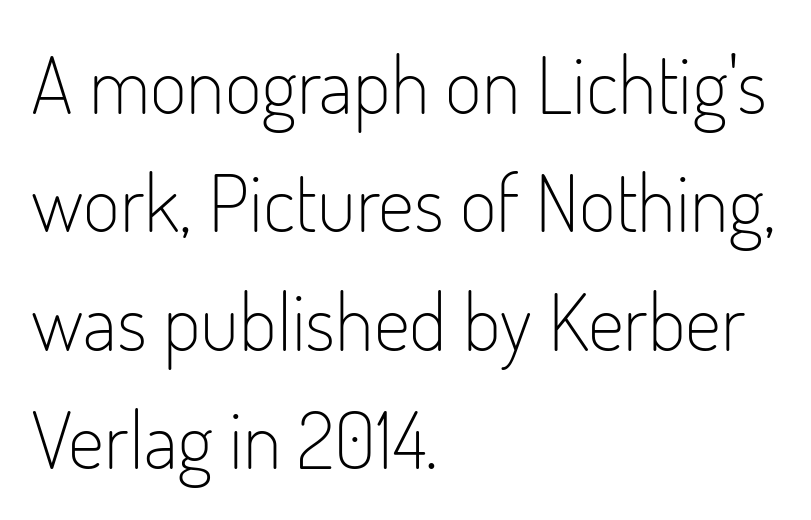
The image shows 80 px light, condensed sans-serif type, upright; set left-aligned, normal line spacing (1.48x), normal letter spacing, not underlined; low stroke contrast and a small x-height.
